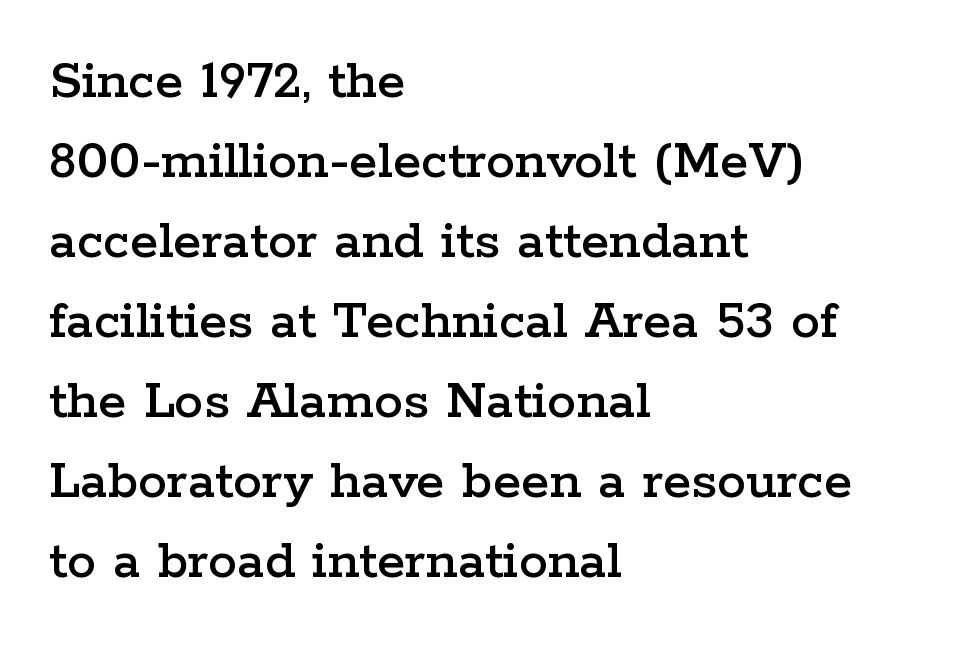
Plain, unruled lines of type. Note the varied advance widths — an 'i' is clearly narrower than an 'm'. This is the regular roman posture of the typeface. Is the letter spacing exaggerated? No — it looks like the ordinary default. Does the type have serifs? Yes, each stem ends in a small foot. Summary of vertical rhythm: regular, with standard interline spacing.
